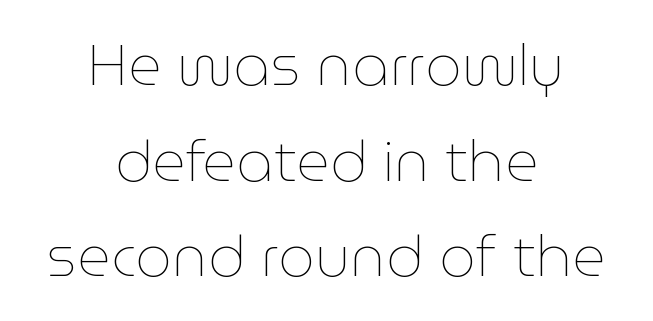
A light-to-regular cut is what we see here. Caption: multi-line text, centered on the measure. This sample uses an upright cut, with every glyph sitting square on the baseline. The rows are spaced the way most documents space them. This sample uses plain, unmodified letter spacing.
